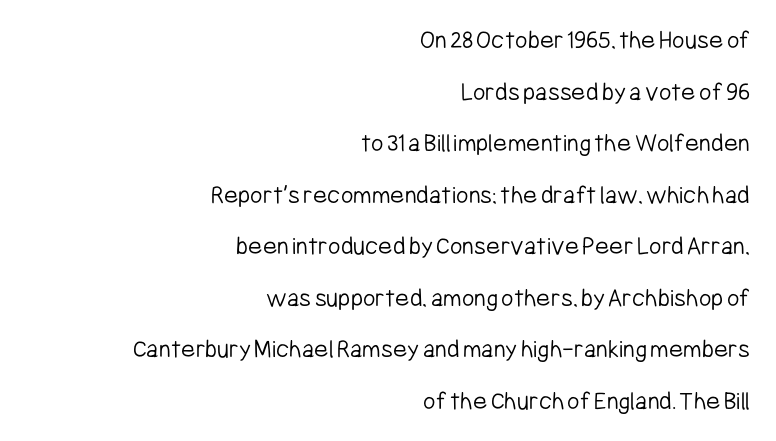
Inter-character spacing is left at the font's built-in metrics. A clean baseline with only descenders dipping below it. The letters stand straight up with perfectly vertical stems. The text block is weighted toward the right margin, trailing off unevenly leftward. Weight: regular or lighter.
